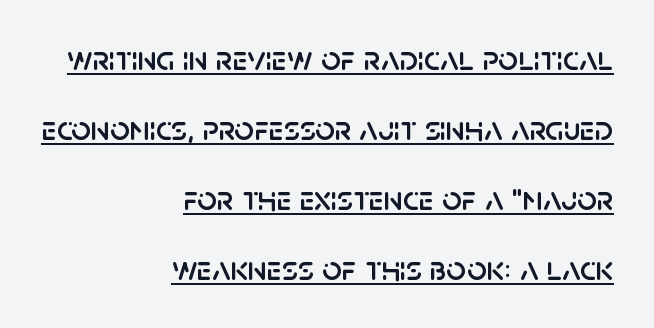
Q: Is the text italic (slanted)? A: No, it is upright.
Q: Is the typeface a serif or a sans-serif typeface? A: Sans-serif.
Q: Is the text underlined? A: Yes.
Q: How is the paragraph aligned? A: Right-aligned.
Q: Is the spacing between letters normal or unusually wide? A: Normal.
Q: Is the spacing between lines tight, normal or loose? A: Loose.
Q: Width (condensed, normal, or wide)? A: Normal.
Q: Stroke contrast? A: Low.
Q: x-height? A: Large.
Q: Monospaced? A: No.
